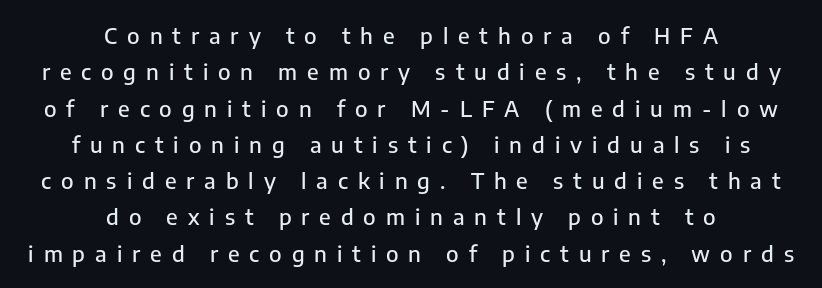
Q: Is the text italic (slanted)? A: No, it is upright.
Q: Is the text underlined? A: No.
Q: How is the paragraph aligned? A: Centered.
Q: Is the spacing between letters normal or unusually wide? A: Unusually wide.
Q: Is the spacing between lines tight, normal or loose? A: Normal.
